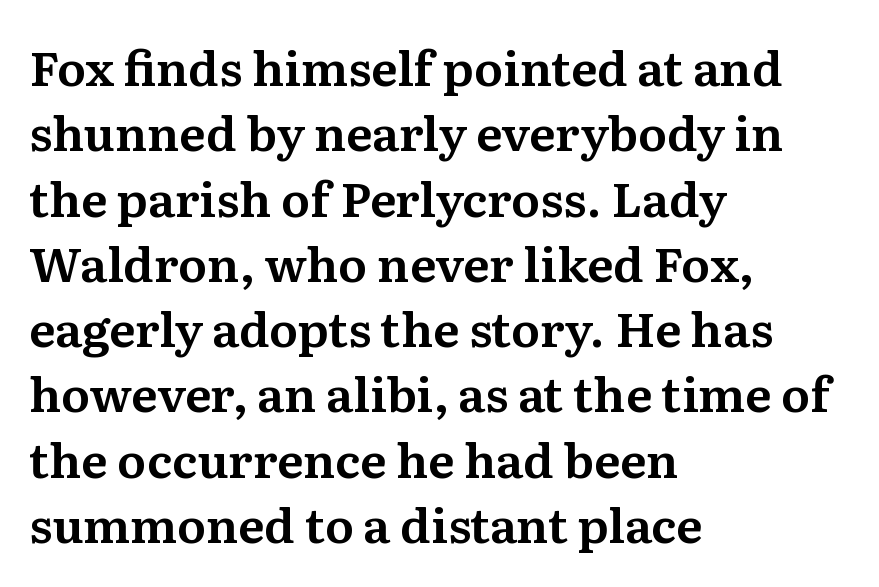
The image shows 48 px serif type, upright; set left-aligned, normal line spacing (1.36x), normal letter spacing, not underlined; medium stroke contrast and a medium x-height.
